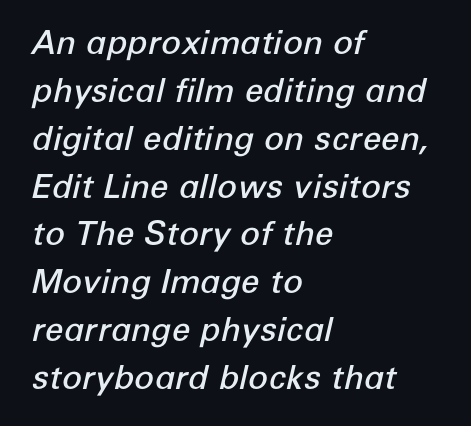
Q: Is the text bold? A: Semi-bold.
Q: Is the text italic (slanted)? A: Yes, it leans right by about 12 degrees.
Q: Is the text underlined? A: No.
Q: How is the paragraph aligned? A: Left-aligned.
Q: Is the spacing between letters normal or unusually wide? A: Normal.
Q: Is the spacing between lines tight, normal or loose? A: Normal.
Q: Width (condensed, normal, or wide)? A: Normal.
Q: Stroke contrast? A: Low.
Q: x-height? A: Medium.
Q: Monospaced? A: No.
